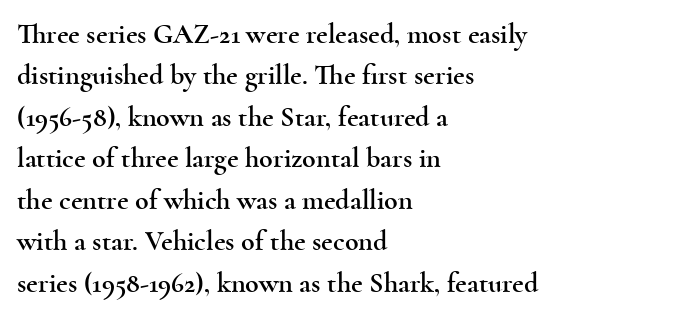
{"serif": "yes", "italic": "no", "width": "wide", "x_height": "small", "monospaced": "no", "underline": "no", "align": "left", "line_spacing": "normal", "line_spacing_ratio": 1.48, "letter_spacing": "normal", "letter_spacing_em": 0.0, "glyph_px": 28}
